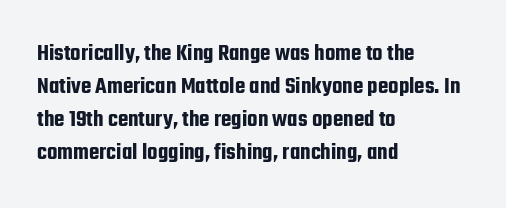
The image shows 24 px text type, upright; set left-aligned, normal line spacing (1.37x), normal letter spacing, not underlined.
